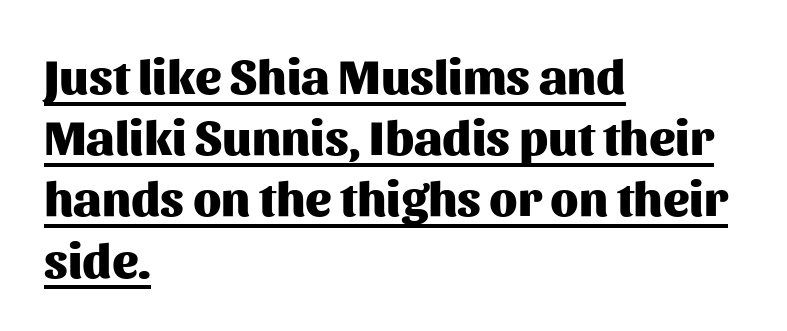
The strokes are fattened all the way to bold. Nope, no serifs anywhere on these letters. The lines are quadded left. Spacing verdict: proportional, widths tailored to each character. Rows of type keep a routine distance in the vertical direction.
